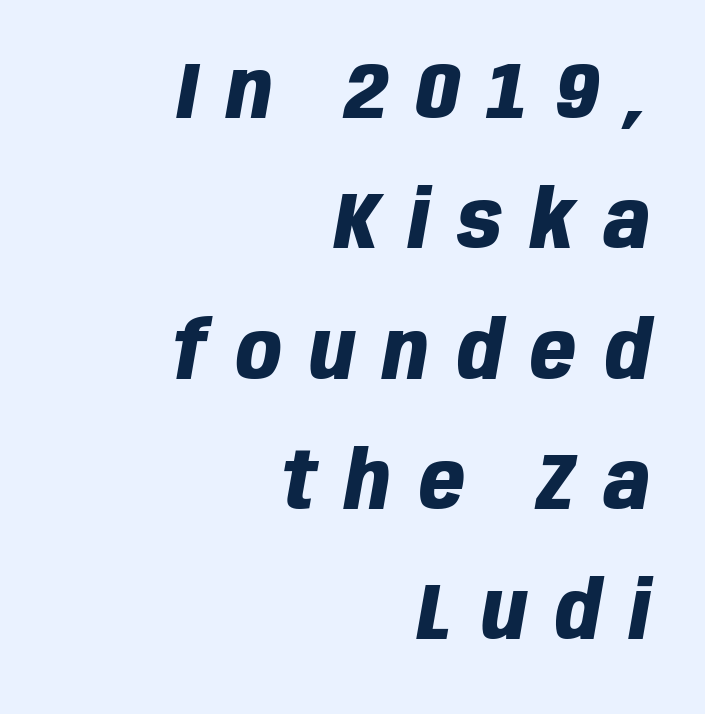
The image shows 79 px heavy, condensed type, italic (leaning right); set right-aligned, normal line spacing (1.65x), unusually wide letter spacing (+0.36 em), not underlined; low stroke contrast and a large x-height.
